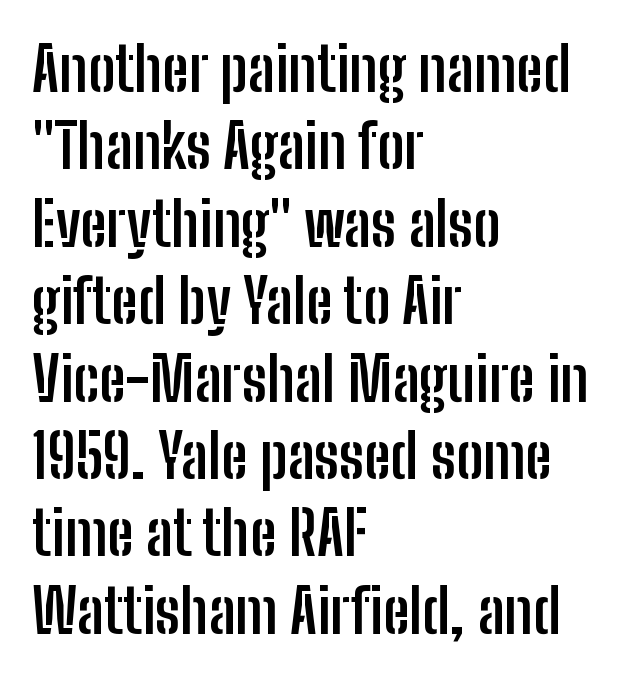
Q: Is the text bold? A: Yes.
Q: Is the text italic (slanted)? A: No, it is upright.
Q: Is the typeface a serif or a sans-serif typeface? A: Sans-serif.
Q: Is the text underlined? A: No.
Q: How is the paragraph aligned? A: Left-aligned.
Q: Is the spacing between letters normal or unusually wide? A: Normal.
Q: Is the spacing between lines tight, normal or loose? A: Normal.
Q: Width (condensed, normal, or wide)? A: Condensed.
Q: Stroke contrast? A: Low.
Q: x-height? A: Medium.
Q: Monospaced? A: No.
